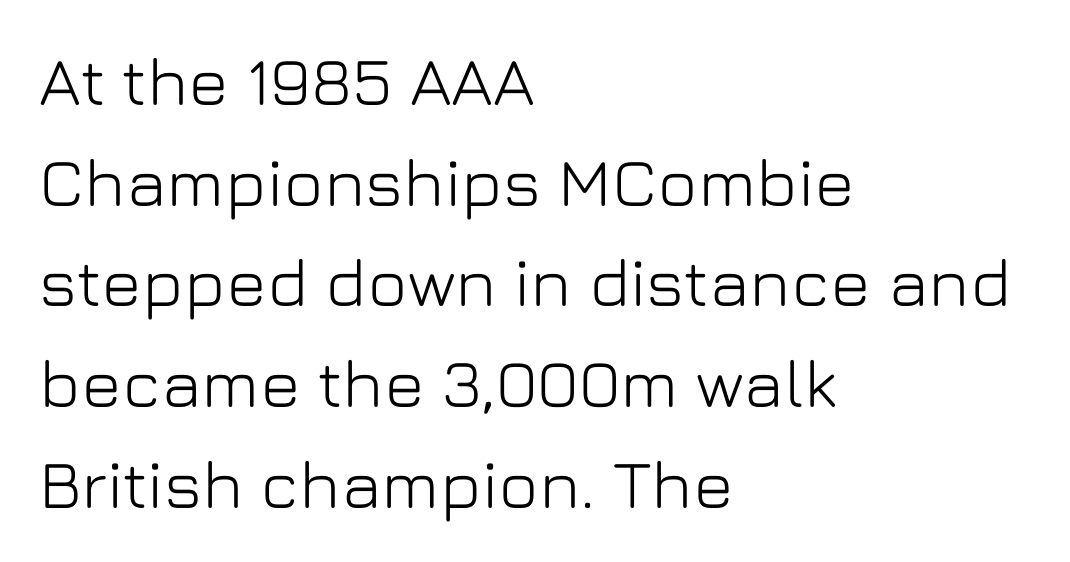
Q: Is the text italic (slanted)? A: No, it is upright.
Q: Is the typeface a serif or a sans-serif typeface? A: Sans-serif.
Q: Is the text underlined? A: No.
Q: How is the paragraph aligned? A: Left-aligned.
Q: Is the spacing between letters normal or unusually wide? A: Normal.
Q: Is the spacing between lines tight, normal or loose? A: Normal.
Q: Width (condensed, normal, or wide)? A: Normal.
Q: Stroke contrast? A: Low.
Q: x-height? A: Medium.
Q: Monospaced? A: No.
